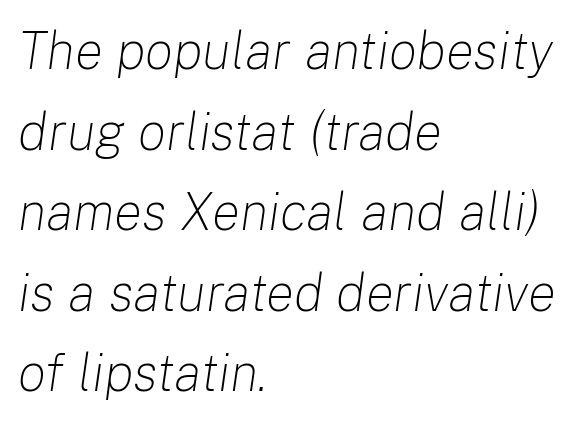
Teacher's note: observe the even left margin — that is flush-left alignment. Weight: in the light-to-regular range. Words float on clear page, feet unadorned. No extra tracking has been applied to these lines. Emphasis-style slanted type is in use.
